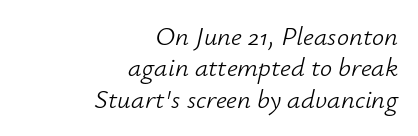
Honestly, there is no underline to notice here at all. If you drew a line through each stem, it would be angled. Observe the ordinary spacing: letters are neighbours, not strangers. Is the block centered? No — it sits flush against the right margin. The font is comparable to plain body text, perhaps lighter.
